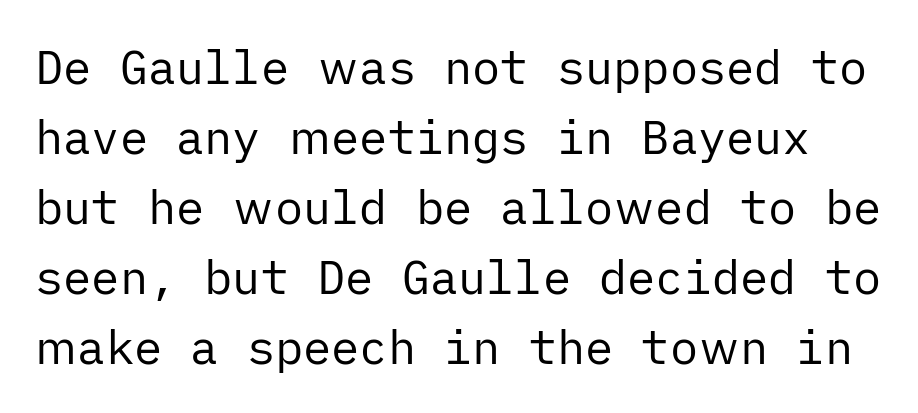
The image shows 47 px regular-weight sans-serif type, upright; set normal line spacing (1.49x), normal letter spacing, not underlined; low stroke contrast and a medium x-height.
